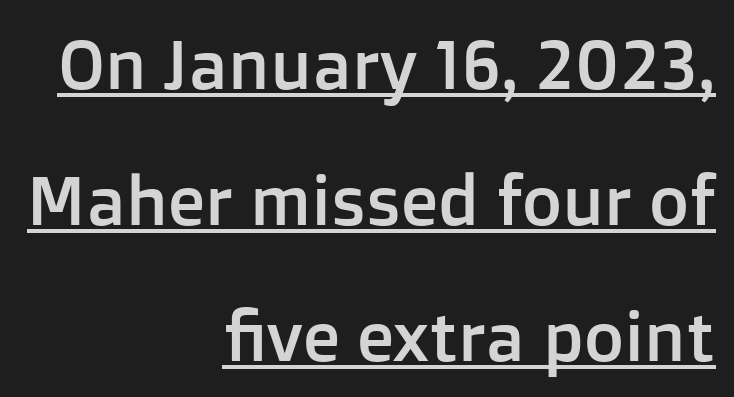
{"serif": "no", "italic": "no", "width": "normal", "stroke_contrast": "low", "x_height": "medium", "monospaced": "no", "underline": "yes", "align": "right", "line_spacing": "loose", "line_spacing_ratio": 1.97, "letter_spacing": "normal", "letter_spacing_em": 0.0, "glyph_px": 69}
